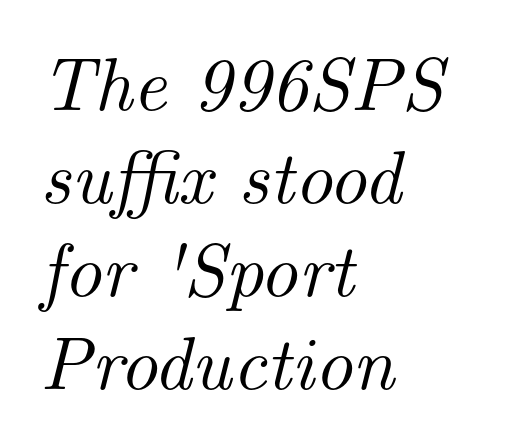
Q: Is the text italic (slanted)? A: Yes, it leans right by about 14 degrees.
Q: Is the typeface a serif or a sans-serif typeface? A: Serif.
Q: Is the text underlined? A: No.
Q: How is the paragraph aligned? A: Left-aligned.
Q: Is the spacing between letters normal or unusually wide? A: Normal.
Q: Width (condensed, normal, or wide)? A: Normal.
Q: Stroke contrast? A: Medium.
Q: x-height? A: Small.
Q: Monospaced? A: No.
